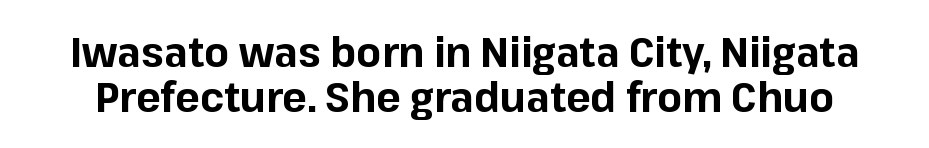
The image shows 41 px bold sans-serif type, upright; set tight line spacing (1.1x), normal letter spacing, not underlined; low stroke contrast and a medium x-height.
